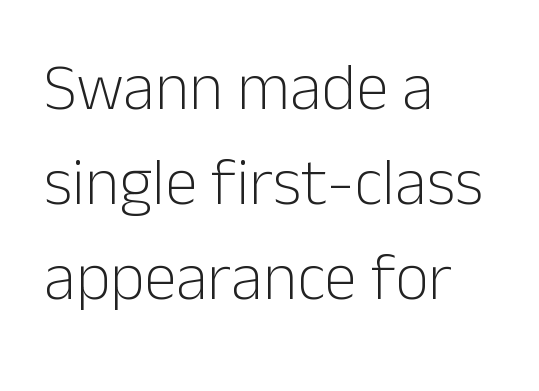
Q: Is the text bold? A: No.
Q: Is the text italic (slanted)? A: No, it is upright.
Q: Is the typeface a serif or a sans-serif typeface? A: Sans-serif.
Q: Is the text underlined? A: No.
Q: How is the paragraph aligned? A: Left-aligned.
Q: Is the spacing between letters normal or unusually wide? A: Normal.
Q: Is the spacing between lines tight, normal or loose? A: Normal.
Q: Width (condensed, normal, or wide)? A: Normal.
Q: Stroke contrast? A: Low.
Q: x-height? A: Medium.
Q: Monospaced? A: No.
